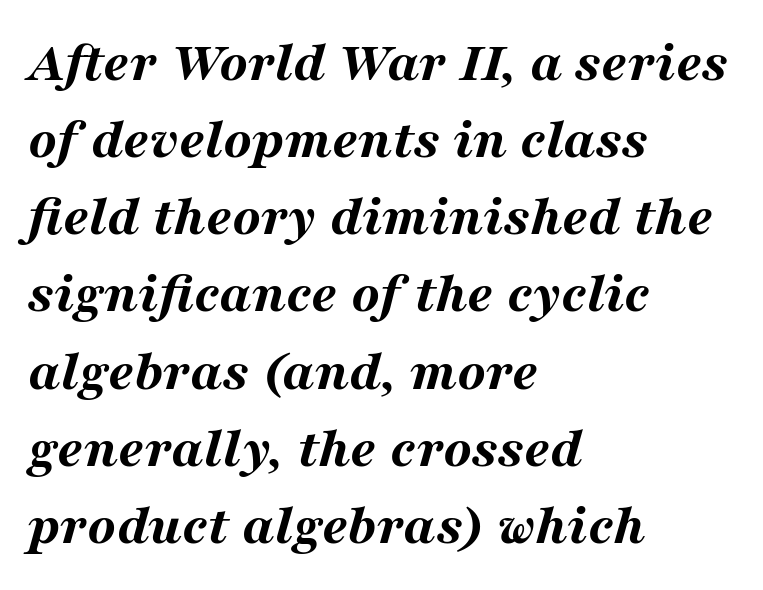
The strip under each line holds only bare page. These lines were composed using italics. Tracking here is standard; glyphs follow each other at the usual distance. In terms of weight, the rendering is a true, heavy bold.
